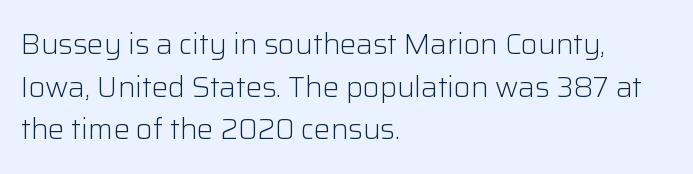
The image shows 29 px light sans-serif type, upright; set left-aligned, normal line spacing (1.47x), normal letter spacing, not underlined; low stroke contrast and a medium x-height.
